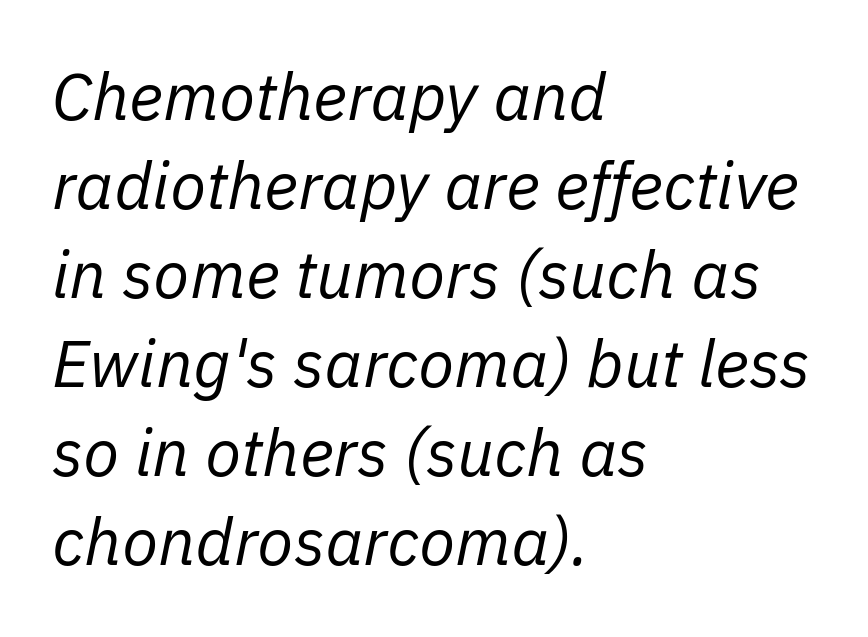
Think of a printed novel: that variable character pitch is what you see here. Inter-character spacing is left at the font's built-in metrics. Baseline-to-baseline distance is the conventional proportion of letter height. All the whitespace from short lines collects on the right. Is the stroke heavy? The answer is a plain regular-or-lighter. Just letters on the line, the space beneath them empty.
